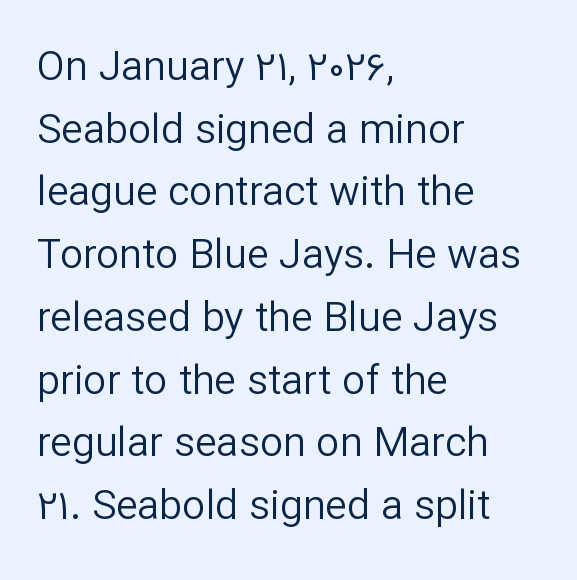
{"serif": "no", "italic": "no", "bold": "no", "weight": "regular", "width": "normal", "stroke_contrast": "low", "x_height": "medium", "monospaced": "no", "underline": "no", "align": "left", "line_spacing": "normal", "line_spacing_ratio": 1.53, "letter_spacing": "normal", "letter_spacing_em": 0.0, "glyph_px": 41}
